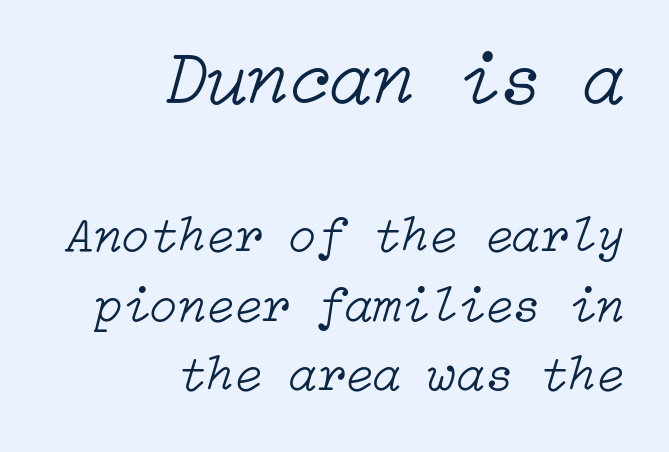
The first block has been scaled up relative to the second. The zone under the glyphs is completely vacant. Leading: standard. Bold? No — there's no thickening of the strokes. The rendering keeps characters at their native spacing. Slant detected: the letters are inclined.
